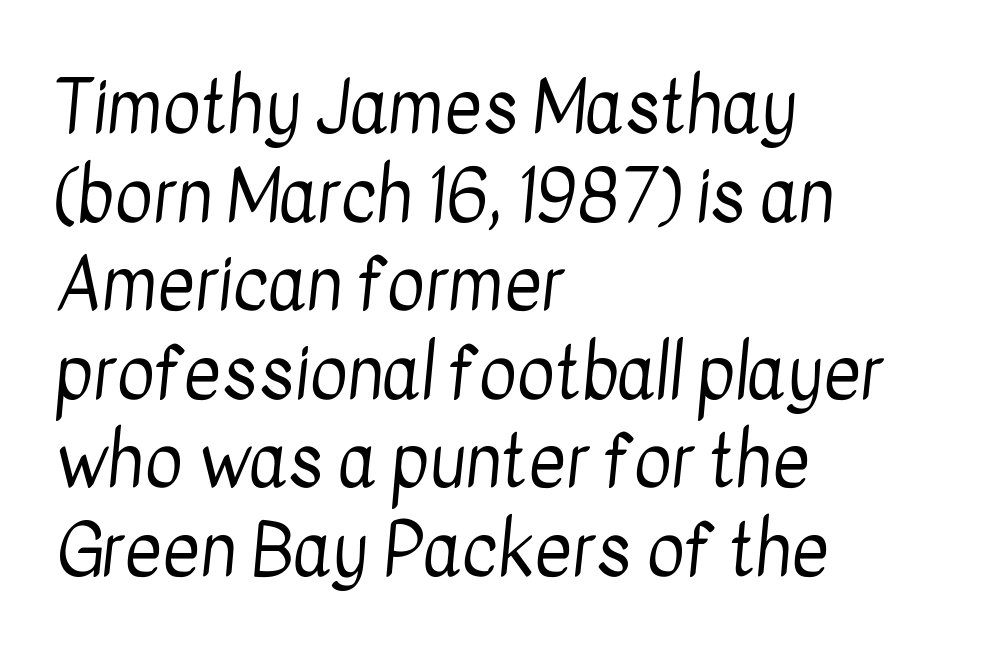
Q: Is the text bold? A: No.
Q: Is the typeface a serif or a sans-serif typeface? A: Sans-serif.
Q: Is the text underlined? A: No.
Q: How is the paragraph aligned? A: Left-aligned.
Q: Is the spacing between letters normal or unusually wide? A: Normal.
Q: Width (condensed, normal, or wide)? A: Condensed.
Q: Stroke contrast? A: Low.
Q: x-height? A: Medium.
Q: Monospaced? A: No.
